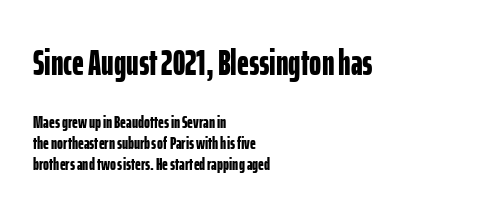
Varying glyph widths throughout — classic text-font behaviour. Nope, not italic — everything's standing straight. The glyphs are unaccompanied by any horizontal stroke below them. Block one is the big one; block two sits smaller underneath. Weight check: bold — yes, fully. In terms of letterform style, serifs are entirely absent.
